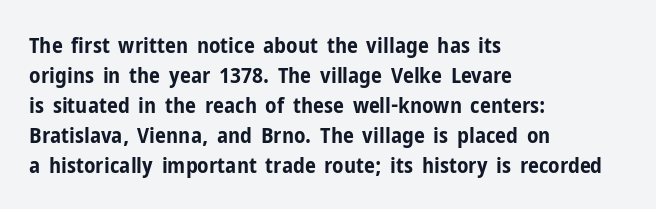
Q: Is the text bold? A: Yes.
Q: Is the text italic (slanted)? A: No, it is upright.
Q: Is the text underlined? A: No.
Q: How is the paragraph aligned? A: Left-aligned.
Q: Is the spacing between letters normal or unusually wide? A: Normal.
Q: Is the spacing between lines tight, normal or loose? A: Normal.
